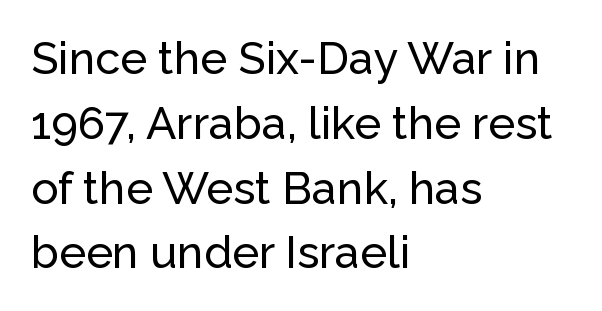
These lines are composed in type without serifs. Letter spacing: default. Lines of text with bare space underneath. A classic flush-left, rag-right setting is used for this passage.
